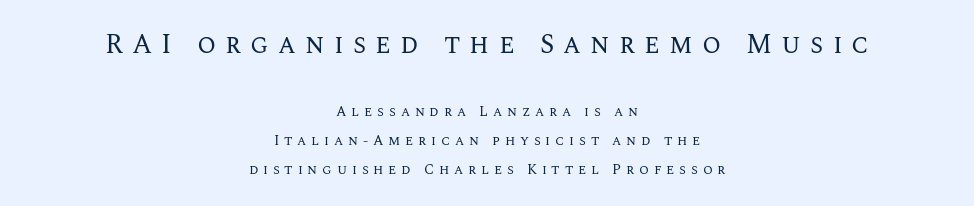
The image shows 27 px text type, upright; set centered, loose line spacing (2.07x), unusually wide letter spacing (+0.34 em), not underlined; the first (top) block is 1.93x larger.
